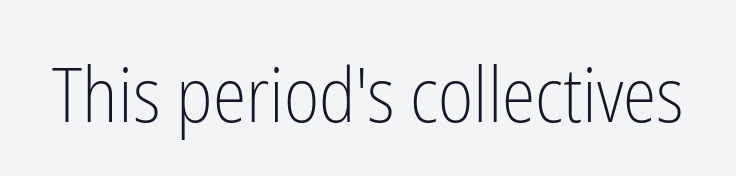
The gaps between neighbouring characters are ordinary and unremarkable. Posture: upright roman. The strokes are not fattened; the text isn't bold. Underlining? Definitely not there.
